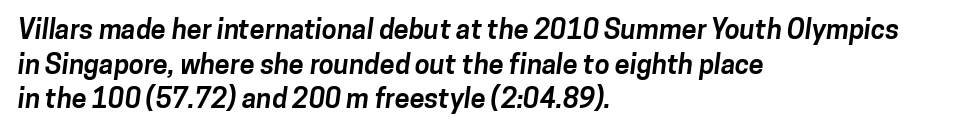
Evenly set lines give the paragraph a standard silhouette. Check under the words: just untouched page. Every letter is thick-stroked: bold, no question. Horizontal alignment here is leftward, the default for most running prose. Observe the ordinary spacing: letters are neighbours, not strangers.
